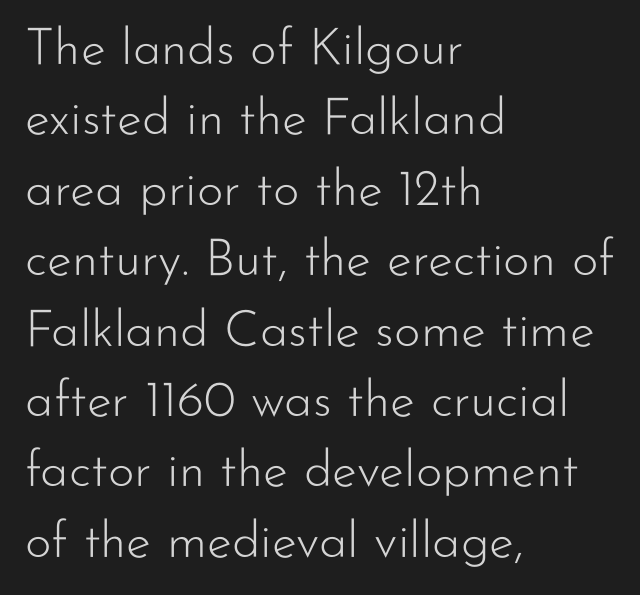
{"serif": "no", "italic": "no", "bold": "no", "weight": "light", "width": "normal", "stroke_contrast": "low", "x_height": "small", "monospaced": "no", "underline": "no", "align": "left", "line_spacing": "normal", "line_spacing_ratio": 1.38, "letter_spacing": "normal", "letter_spacing_em": 0.0, "glyph_px": 51}
